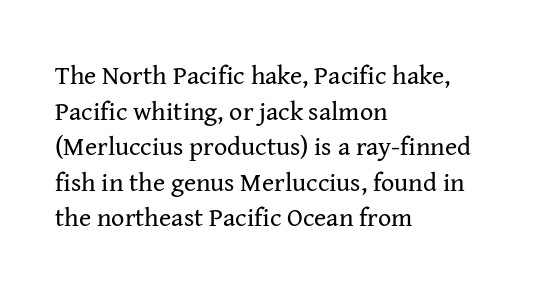
The line texture is even and compact thanks to regular tracking. Honestly, the row spacing looks completely unremarkable. Every row of glyphs begins at an identical x-position on the left. The letters stand straight up with perfectly vertical stems. Stroke thickness stays within the range of a standard reading face or lighter. Unmarked baselines from the first word to the last.
